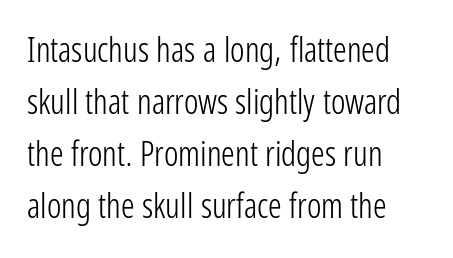
Q: Is the text bold? A: No.
Q: Is the text italic (slanted)? A: No, it is upright.
Q: Is the typeface a serif or a sans-serif typeface? A: Sans-serif.
Q: Is the text underlined? A: No.
Q: How is the paragraph aligned? A: Left-aligned.
Q: Is the spacing between letters normal or unusually wide? A: Normal.
Q: Is the spacing between lines tight, normal or loose? A: Normal.
Q: Width (condensed, normal, or wide)? A: Condensed.
Q: Stroke contrast? A: Low.
Q: x-height? A: Medium.
Q: Monospaced? A: No.
